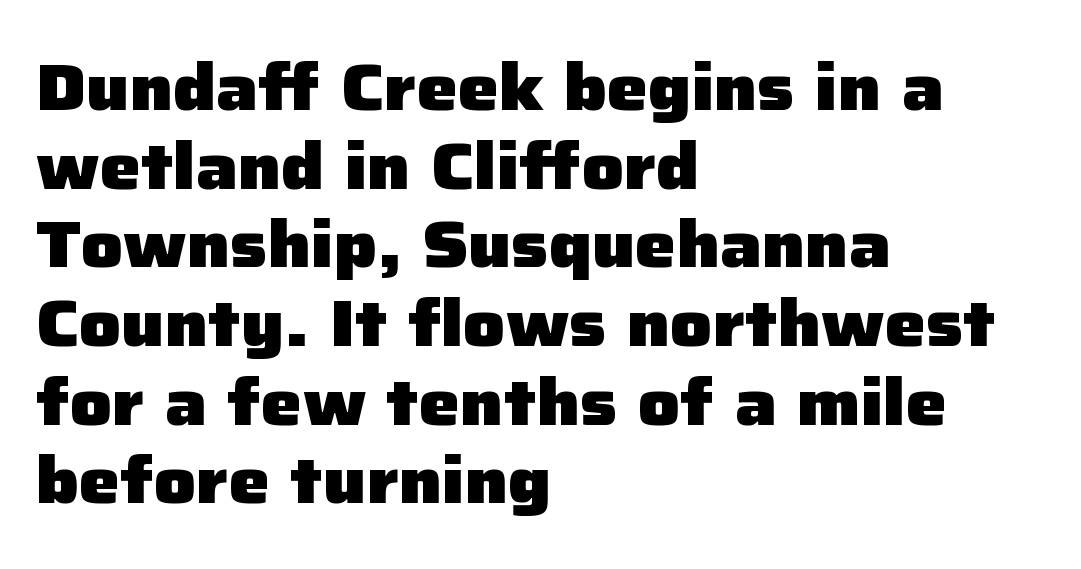
The image shows 65 px heavy sans-serif type, upright; set left-aligned, line spacing 1.21x, normal letter spacing, not underlined; low stroke contrast and a medium x-height.
